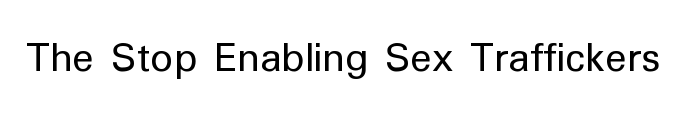
Look at the tracking — it's just the regular setting, nothing added. To sum up the face: it is a sans, with no serifs. Varying glyph widths throughout — classic text-font behaviour. Weight class: somewhere from thin through regular. Lines of text with bare space underneath.
